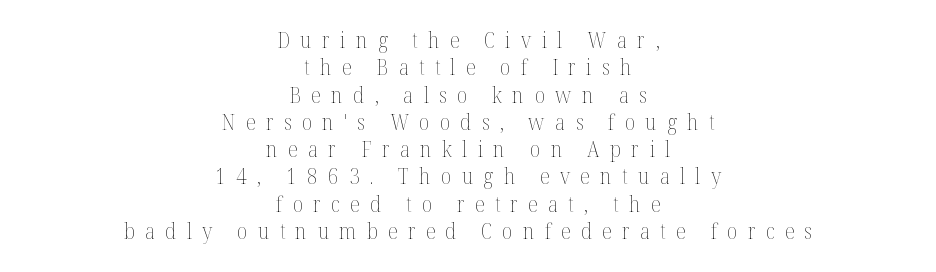
The image shows 21 px text type, upright; set centered, normal line spacing (1.3x), unusually wide letter spacing (+0.49 em), not underlined.
